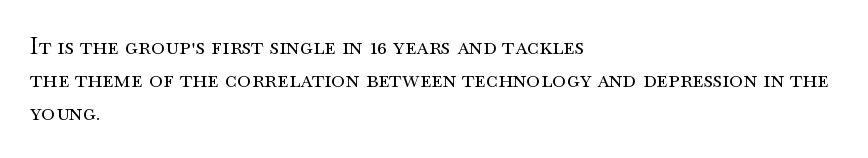
Q: Is the text bold? A: No.
Q: Is the text italic (slanted)? A: No, it is upright.
Q: Is the text underlined? A: No.
Q: How is the paragraph aligned? A: Left-aligned.
Q: Is the spacing between letters normal or unusually wide? A: Normal.
Q: Is the spacing between lines tight, normal or loose? A: Normal.
